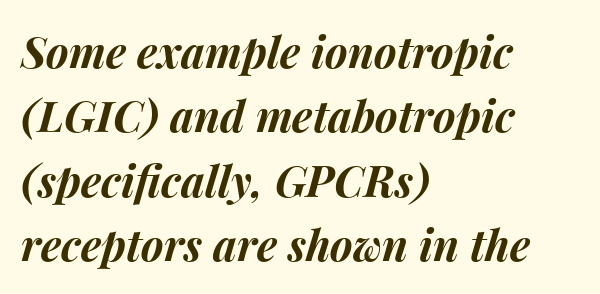
The image shows 43 px bold type, italic (leaning right); set left-aligned, normal line spacing (1.5x), normal letter spacing, not underlined; medium stroke contrast and a medium x-height.
